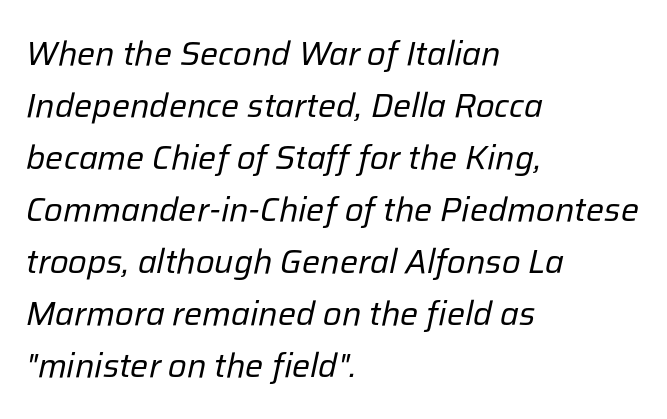
The image shows 34 px regular-weight type, italic (leaning right); set left-aligned, normal line spacing (1.53x), normal letter spacing, not underlined; low stroke contrast and a medium x-height.
